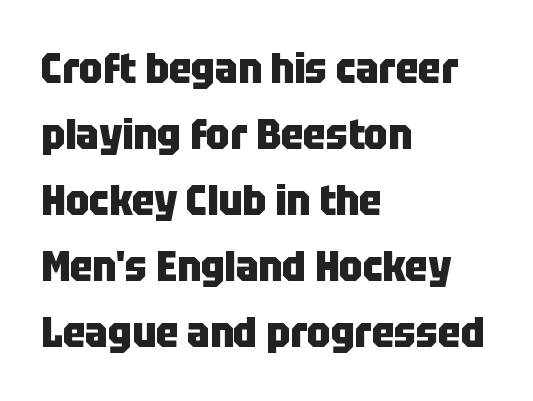
Q: Is the text bold? A: Yes.
Q: Is the text italic (slanted)? A: No, it is upright.
Q: Is the typeface a serif or a sans-serif typeface? A: Sans-serif.
Q: Is the text underlined? A: No.
Q: How is the paragraph aligned? A: Left-aligned.
Q: Is the spacing between letters normal or unusually wide? A: Normal.
Q: Is the spacing between lines tight, normal or loose? A: Normal.
Q: Width (condensed, normal, or wide)? A: Condensed.
Q: Stroke contrast? A: Low.
Q: x-height? A: Large.
Q: Monospaced? A: No.
